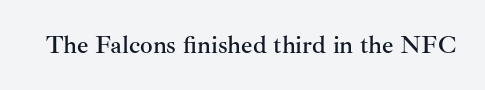
{"italic": "no", "underline": "no", "letter_spacing": "normal", "letter_spacing_em": 0.0, "glyph_px": 25}
